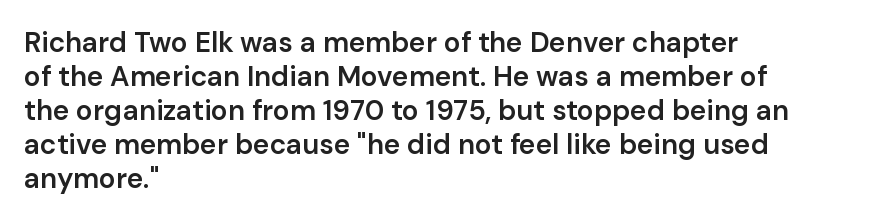
Q: Is the text bold? A: Semi-bold.
Q: Is the text italic (slanted)? A: No, it is upright.
Q: Is the typeface a serif or a sans-serif typeface? A: Sans-serif.
Q: Is the text underlined? A: No.
Q: How is the paragraph aligned? A: Left-aligned.
Q: Is the spacing between letters normal or unusually wide? A: Normal.
Q: Width (condensed, normal, or wide)? A: Normal.
Q: Stroke contrast? A: Low.
Q: x-height? A: Medium.
Q: Monospaced? A: No.
